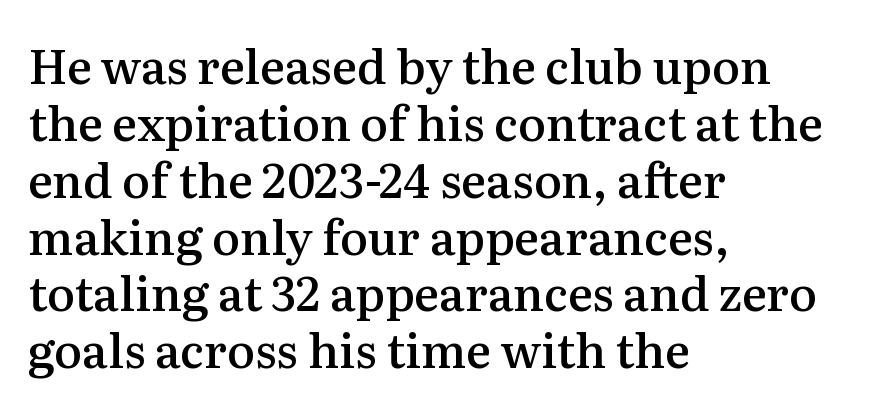
Q: Is the text bold? A: Semi-bold.
Q: Is the text italic (slanted)? A: No, it is upright.
Q: Is the typeface a serif or a sans-serif typeface? A: Serif.
Q: Is the text underlined? A: No.
Q: How is the paragraph aligned? A: Left-aligned.
Q: Is the spacing between letters normal or unusually wide? A: Normal.
Q: Width (condensed, normal, or wide)? A: Normal.
Q: Stroke contrast? A: Medium.
Q: x-height? A: Medium.
Q: Monospaced? A: No.
